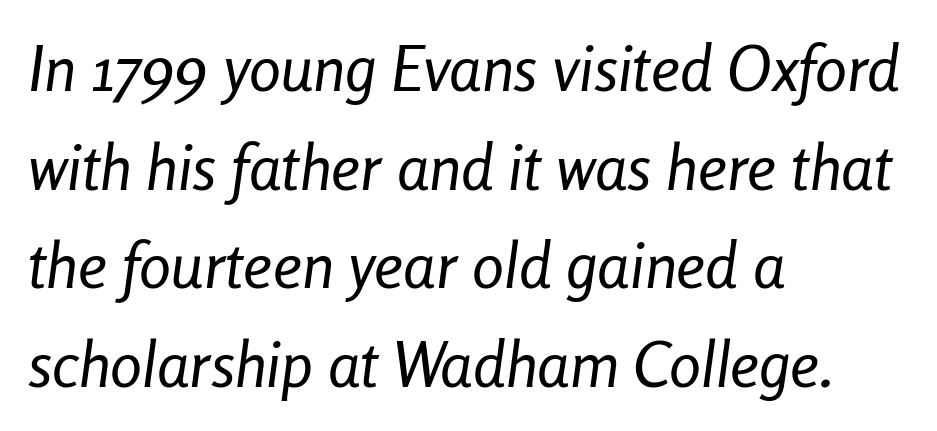
The image shows 64 px regular-weight, condensed type, italic (leaning right); set left-aligned, normal line spacing (1.54x), normal letter spacing, not underlined; low stroke contrast and a medium x-height.
